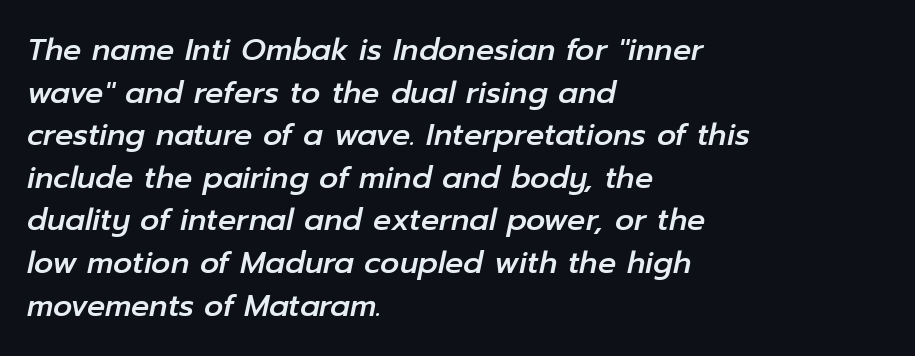
The image shows 30 px text type, italic (leaning right); set left-aligned, normal line spacing (1.42x), normal letter spacing, not underlined; low stroke contrast and a medium x-height.
